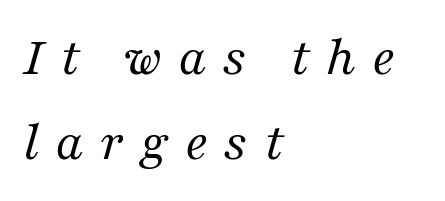
The image shows 57 px regular-weight serif type, italic (leaning right); set left-aligned, normal line spacing (1.5x), unusually wide letter spacing (+0.28 em), not underlined; medium stroke contrast and a medium x-height.
